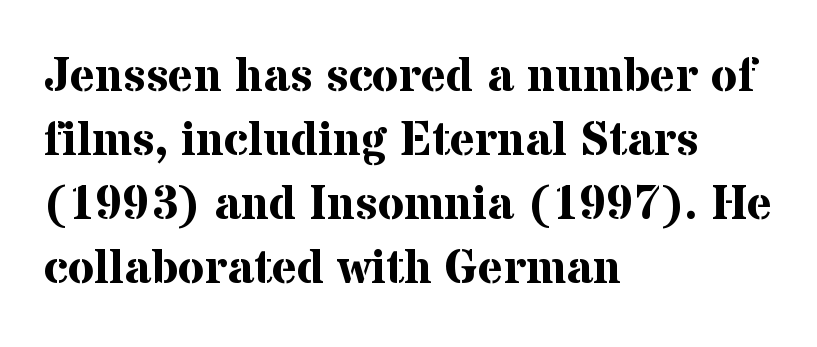
{"serif": "yes", "italic": "no", "bold": "yes", "weight": "bold", "width": "normal", "stroke_contrast": "medium", "x_height": "medium", "monospaced": "no", "underline": "no", "align": "left", "line_spacing": "normal", "line_spacing_ratio": 1.33, "letter_spacing": "normal", "letter_spacing_em": 0.0, "glyph_px": 48}
